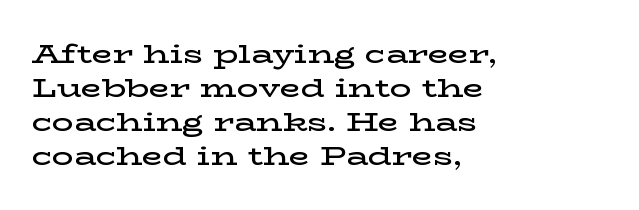
{"italic": "no", "bold": "semi", "underline": "no", "align": "left", "line_spacing": "normal", "line_spacing_ratio": 1.26, "letter_spacing": "normal", "letter_spacing_em": 0.0, "glyph_px": 27}
